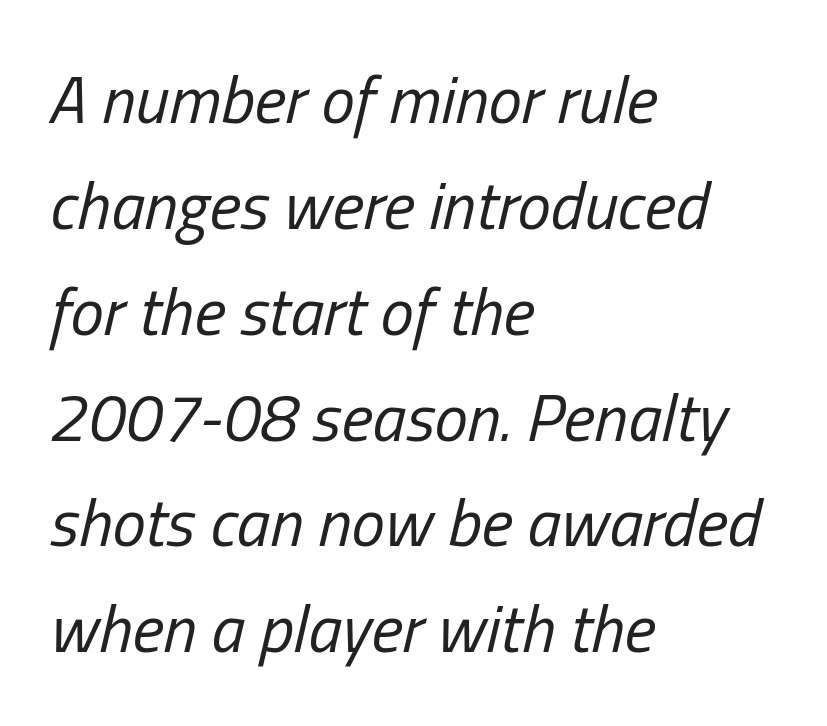
The image shows 67 px regular-weight, condensed type, italic (leaning right); set left-aligned, normal line spacing (1.58x), normal letter spacing, not underlined; low stroke contrast and a medium x-height.
